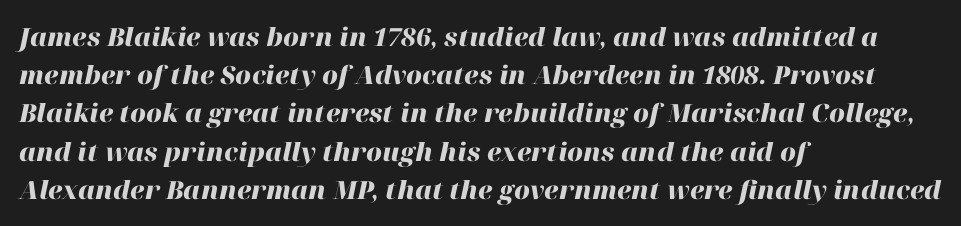
Q: Is the text bold? A: Yes.
Q: Is the text italic (slanted)? A: Yes, it leans right by about 12 degrees.
Q: Is the text underlined? A: No.
Q: How is the paragraph aligned? A: Left-aligned.
Q: Is the spacing between letters normal or unusually wide? A: Normal.
Q: Is the spacing between lines tight, normal or loose? A: Normal.
